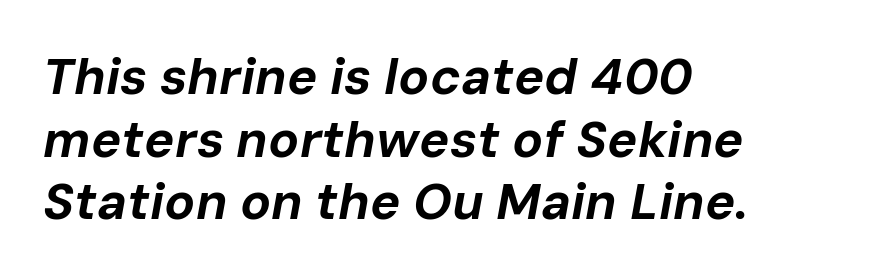
{"italic": "yes", "lean": "right", "slant_degrees": 10, "bold": "yes", "weight": "bold", "width": "normal", "stroke_contrast": "low", "x_height": "medium", "monospaced": "no", "underline": "no", "align": "left", "line_spacing_ratio": 1.23, "letter_spacing": "normal", "letter_spacing_em": 0.0, "glyph_px": 51}
